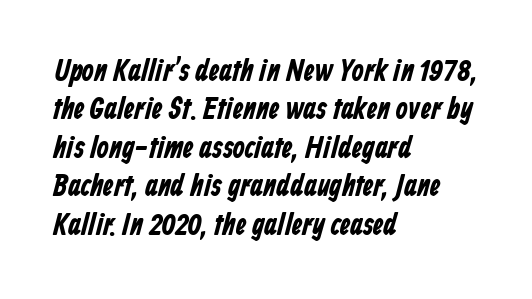
Q: Is the text bold? A: Yes.
Q: Is the typeface a serif or a sans-serif typeface? A: Sans-serif.
Q: Is the text underlined? A: No.
Q: How is the paragraph aligned? A: Left-aligned.
Q: Is the spacing between letters normal or unusually wide? A: Normal.
Q: Width (condensed, normal, or wide)? A: Condensed.
Q: Stroke contrast? A: Low.
Q: x-height? A: Medium.
Q: Monospaced? A: No.
